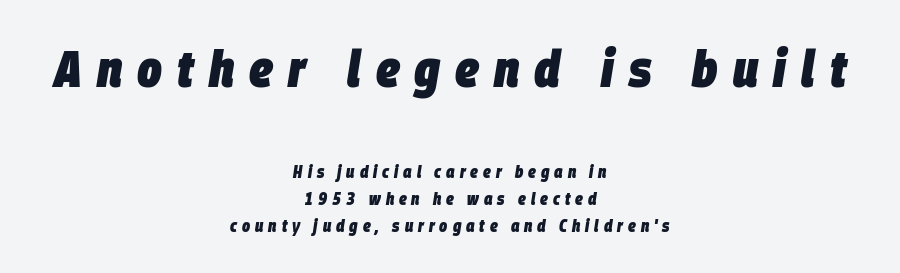
The image shows 52 px heavy, condensed type, italic (leaning right); set centered, normal line spacing (1.6x), unusually wide letter spacing (+0.29 em), not underlined; the first (top) block is 3.06x larger; low stroke contrast and a large x-height.
